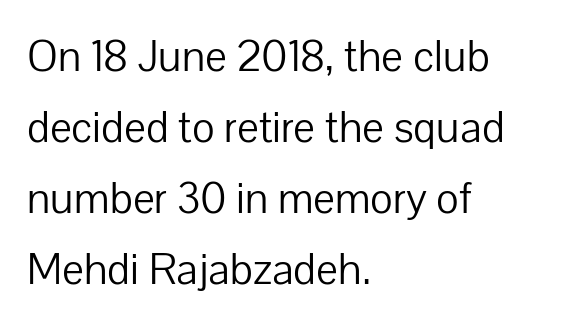
{"serif": "no", "italic": "no", "bold": "no", "weight": "light", "width": "normal", "stroke_contrast": "low", "x_height": "medium", "monospaced": "no", "underline": "no", "align": "left", "line_spacing": "normal", "line_spacing_ratio": 1.54, "letter_spacing": "normal", "letter_spacing_em": 0.0, "glyph_px": 46}
